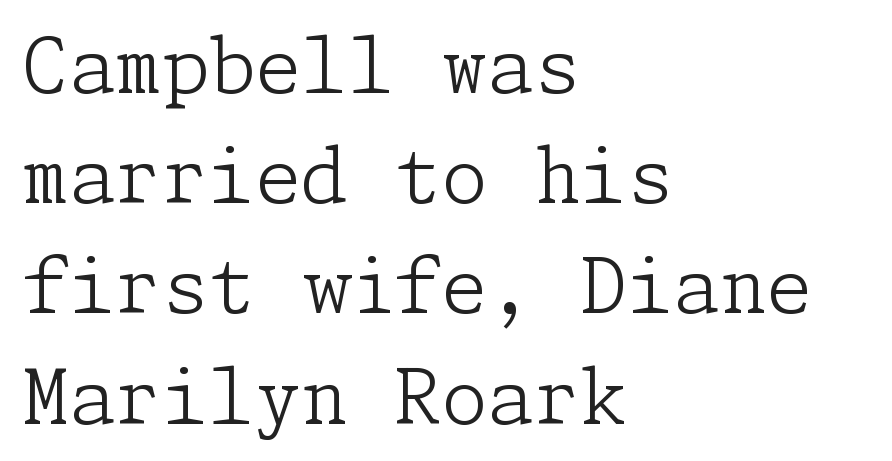
{"serif": "yes", "italic": "no", "bold": "no", "weight": "light", "width": "normal", "stroke_contrast": "low", "x_height": "medium", "underline": "no", "align": "left", "line_spacing": "normal", "line_spacing_ratio": 1.47, "letter_spacing": "normal", "letter_spacing_em": 0.0, "glyph_px": 75}
